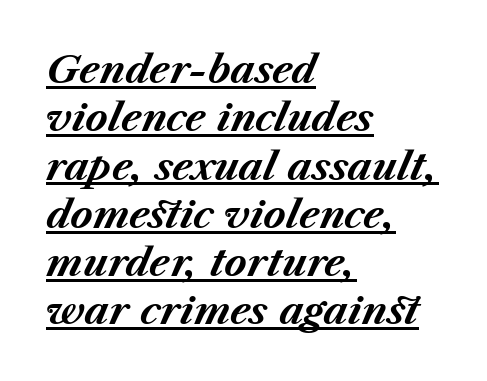
{"italic": "yes", "lean": "right", "slant_degrees": 23, "bold": "yes", "weight": "bold", "width": "normal", "stroke_contrast": "medium", "x_height": "medium", "monospaced": "no", "underline": "yes", "align": "left", "line_spacing": "normal", "line_spacing_ratio": 1.27, "letter_spacing": "normal", "letter_spacing_em": 0.0, "glyph_px": 38}
